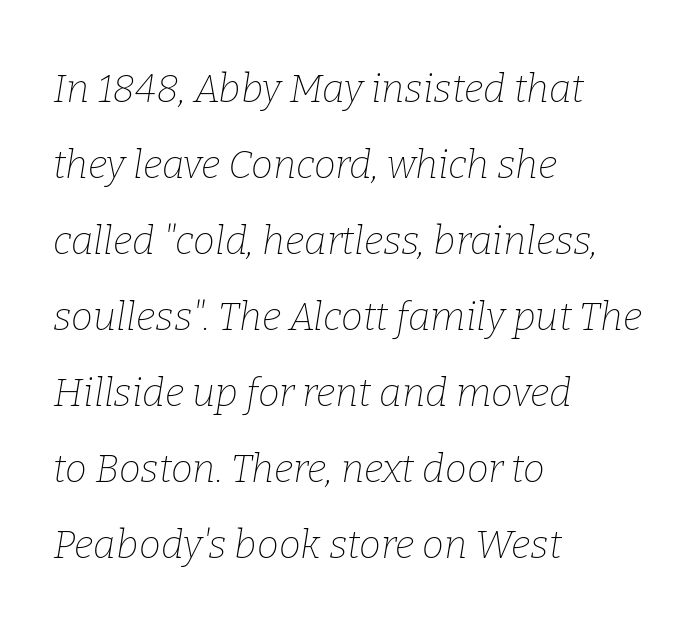
Q: Is the text bold? A: No.
Q: Is the text italic (slanted)? A: Yes, it leans right by about 9 degrees.
Q: Is the typeface a serif or a sans-serif typeface? A: Serif.
Q: Is the text underlined? A: No.
Q: How is the paragraph aligned? A: Left-aligned.
Q: Is the spacing between letters normal or unusually wide? A: Normal.
Q: Is the spacing between lines tight, normal or loose? A: Loose.
Q: Width (condensed, normal, or wide)? A: Normal.
Q: Stroke contrast? A: Low.
Q: x-height? A: Medium.
Q: Monospaced? A: No.
